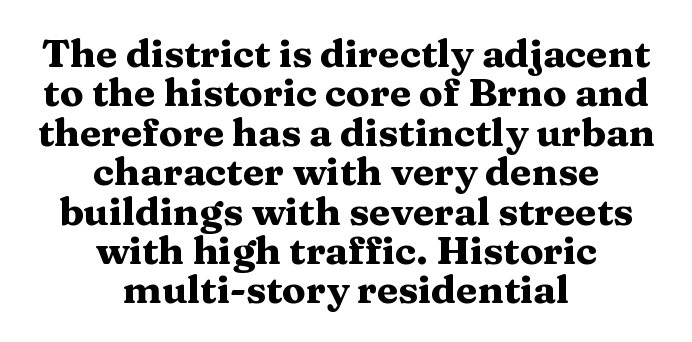
{"serif": "yes", "italic": "no", "bold": "yes", "weight": "heavy", "width": "wide", "stroke_contrast": "medium", "x_height": "medium", "monospaced": "no", "underline": "no", "align": "center", "line_spacing": "tight", "line_spacing_ratio": 1.01, "letter_spacing": "normal", "letter_spacing_em": 0.0, "glyph_px": 39}
